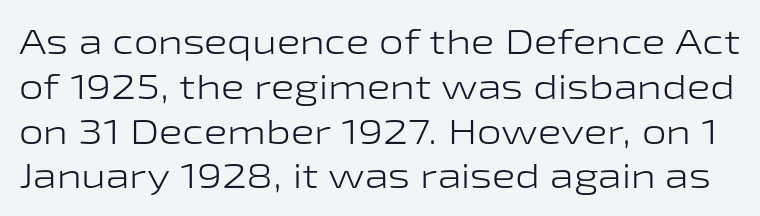
The image shows 35 px light, wide sans-serif type, upright; set normal line spacing (1.28x), normal letter spacing, not underlined; low stroke contrast and a medium x-height.
